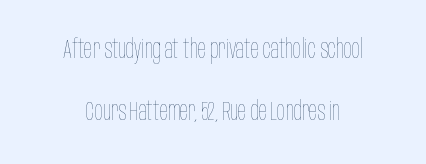
The line-height multiplier appears high, well above default. Every row of glyphs is offset so its center matches the block's center. Tall strokes in this sample are plumb rather than angled. Short note: letters normally spaced. Stroke mass is kept to a normal reading level or below.
